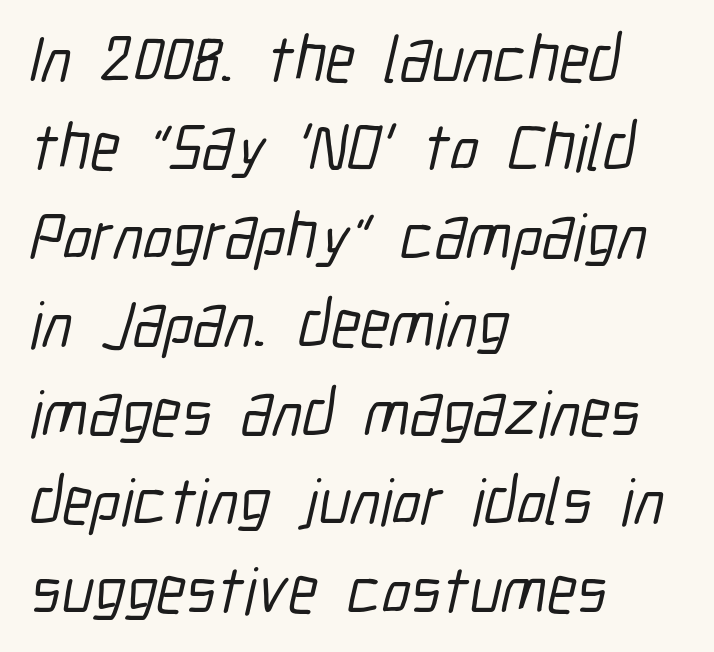
{"serif": "no", "width": "condensed", "stroke_contrast": "low", "x_height": "medium", "monospaced": "no", "underline": "no", "align": "left", "line_spacing": "normal", "line_spacing_ratio": 1.34, "letter_spacing": "normal", "letter_spacing_em": 0.0, "glyph_px": 66}
